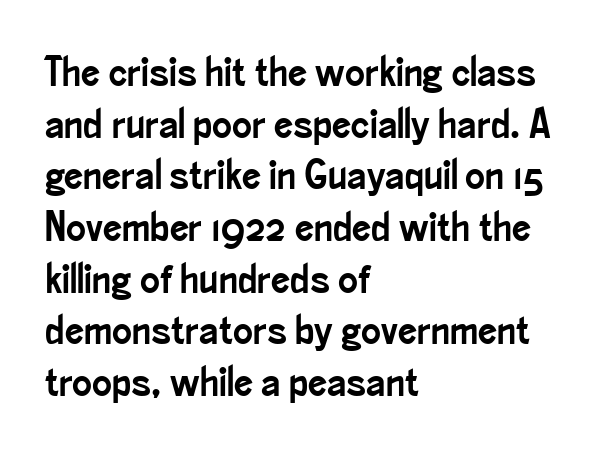
Q: Is the text italic (slanted)? A: No, it is upright.
Q: Is the typeface a serif or a sans-serif typeface? A: Sans-serif.
Q: Is the text underlined? A: No.
Q: How is the paragraph aligned? A: Left-aligned.
Q: Is the spacing between letters normal or unusually wide? A: Normal.
Q: Width (condensed, normal, or wide)? A: Condensed.
Q: Stroke contrast? A: Low.
Q: x-height? A: Small.
Q: Monospaced? A: No.
